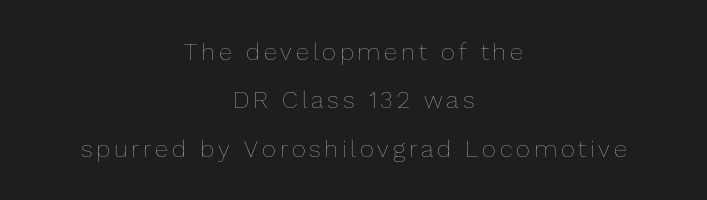
Line starts and ends both wander, symmetrically. Think standard paragraph weight, or any step lighter than that. The space between consecutive lines is lavish. Every stem runs plumb, perpendicular to the baseline. Plain, unruled lines of type.
